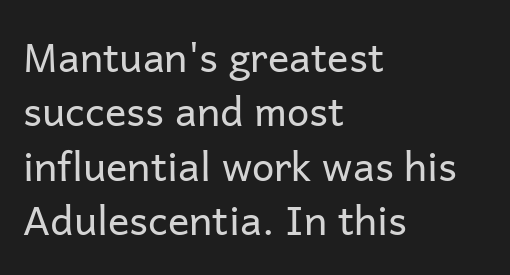
The lines sit at an ordinary, default distance from one another. The setting favours the left margin, as ordinary paragraphs usually do. Upright lettering throughout. Nothing unusual about the tracking: characters are spaced as the font intends. Here the designer chose a conventional face with non-uniform glyph widths.
